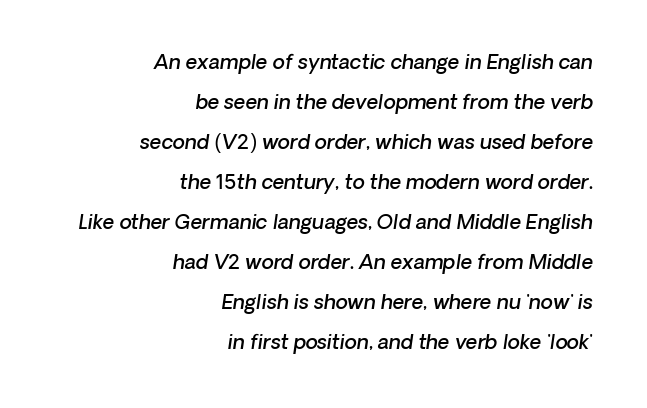
The image shows 20 px text type, italic (leaning right); set right-aligned, loose line spacing (2.0x), normal letter spacing, not underlined.
